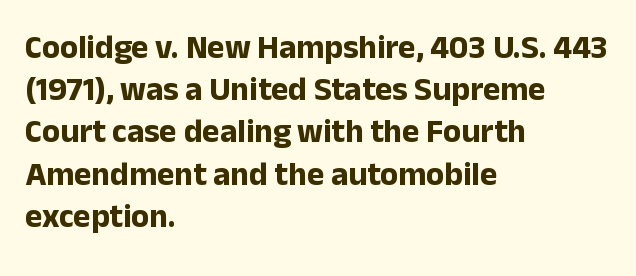
The characters look thick and weighty, a clear bold. The face used here is proportionally spaced, like ordinary book or web type. Posture: straight, roman, zero tilt. Observe the absence of serifs on each vertical stroke in this sample.
